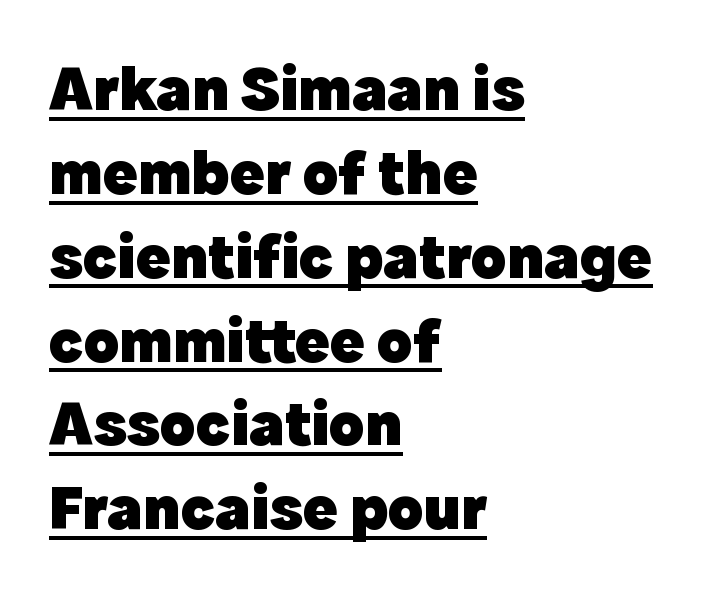
Q: Is the text bold? A: Yes.
Q: Is the text italic (slanted)? A: No, it is upright.
Q: Is the typeface a serif or a sans-serif typeface? A: Sans-serif.
Q: Is the text underlined? A: Yes.
Q: How is the paragraph aligned? A: Left-aligned.
Q: Is the spacing between letters normal or unusually wide? A: Normal.
Q: Is the spacing between lines tight, normal or loose? A: Normal.
Q: Width (condensed, normal, or wide)? A: Normal.
Q: x-height? A: Medium.
Q: Monospaced? A: No.
